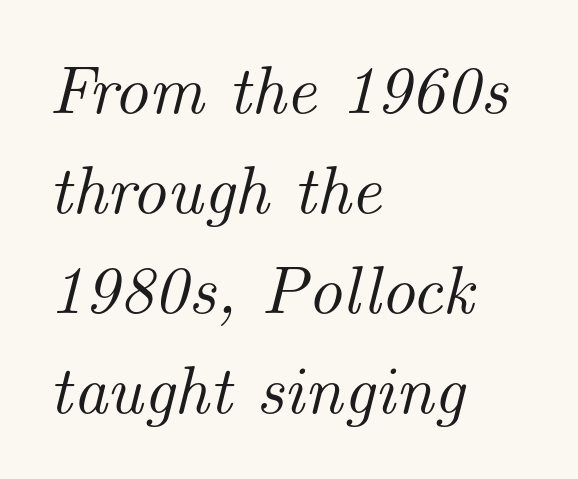
Q: Is the text italic (slanted)? A: Yes, it leans right by about 14 degrees.
Q: Is the typeface a serif or a sans-serif typeface? A: Serif.
Q: Is the text underlined? A: No.
Q: How is the paragraph aligned? A: Left-aligned.
Q: Is the spacing between letters normal or unusually wide? A: Normal.
Q: Is the spacing between lines tight, normal or loose? A: Normal.
Q: Width (condensed, normal, or wide)? A: Normal.
Q: Stroke contrast? A: Medium.
Q: x-height? A: Small.
Q: Monospaced? A: No.
